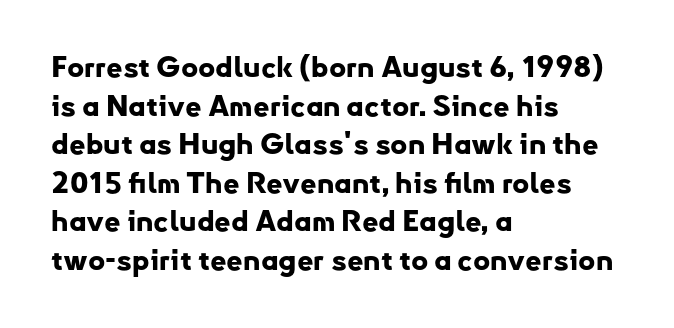
The image shows 29 px bold sans-serif type, upright; set left-aligned, normal line spacing (1.33x), normal letter spacing, not underlined; low stroke contrast and a small x-height.
